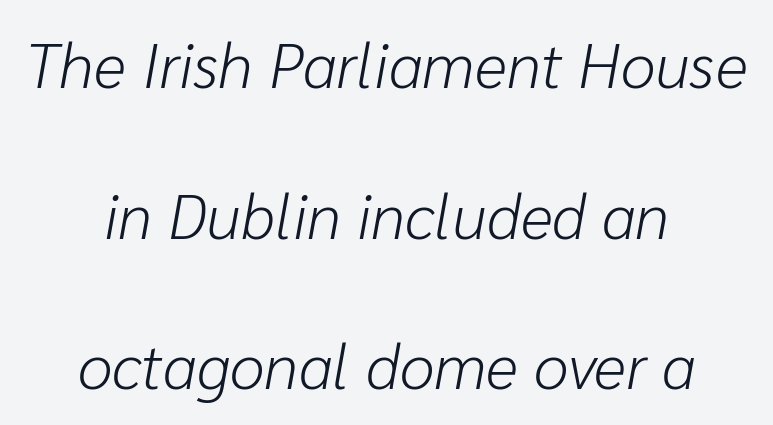
Q: Is the text bold? A: No.
Q: Is the text italic (slanted)? A: Yes, it leans right by about 10 degrees.
Q: Is the text underlined? A: No.
Q: How is the paragraph aligned? A: Centered.
Q: Is the spacing between letters normal or unusually wide? A: Normal.
Q: Is the spacing between lines tight, normal or loose? A: Loose.
Q: Width (condensed, normal, or wide)? A: Normal.
Q: Stroke contrast? A: Low.
Q: x-height? A: Medium.
Q: Monospaced? A: No.
